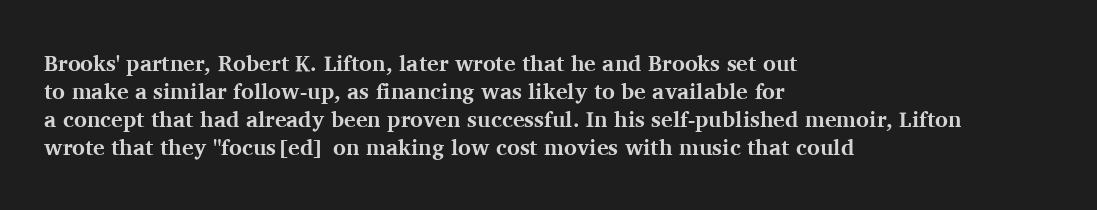
Q: Is the text bold? A: Yes.
Q: Is the text italic (slanted)? A: No, it is upright.
Q: Is the text underlined? A: No.
Q: How is the paragraph aligned? A: Left-aligned.
Q: Is the spacing between letters normal or unusually wide? A: Normal.
Q: Is the spacing between lines tight, normal or loose? A: Normal.
